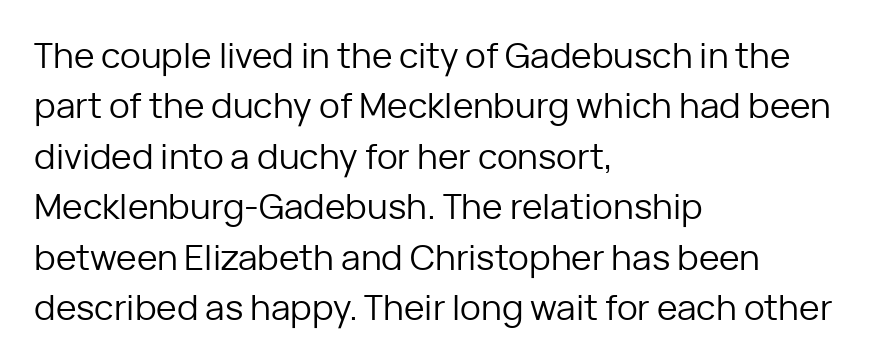
A typesetter would mark this as roman, not italic. The space beneath each line is pristine and unruled. The compositor pushed each line to the left boundary. Grotesque or geometric, the face here clearly has no serifs. Look at the tracking — it's just the regular setting, nothing added.
